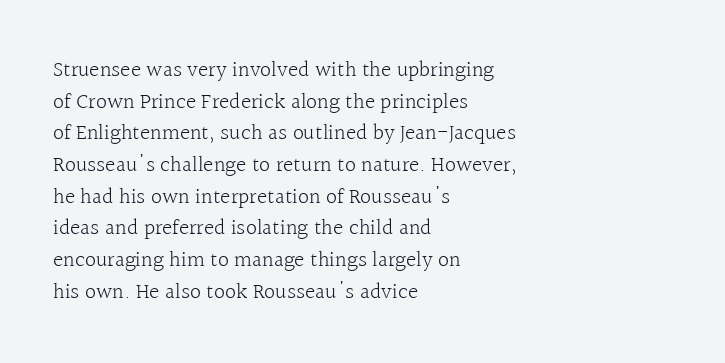
{"italic": "no", "bold": "no", "underline": "no", "align": "left", "line_spacing": "normal", "line_spacing_ratio": 1.44, "letter_spacing": "normal", "letter_spacing_em": 0.0, "glyph_px": 22}
